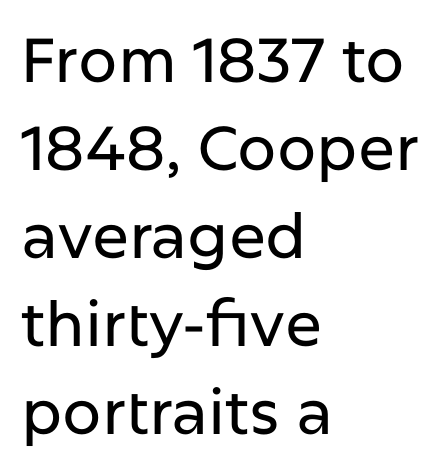
The image shows 62 px sans-serif type, upright; set left-aligned, normal line spacing (1.42x), normal letter spacing, not underlined; low stroke contrast and a medium x-height.
